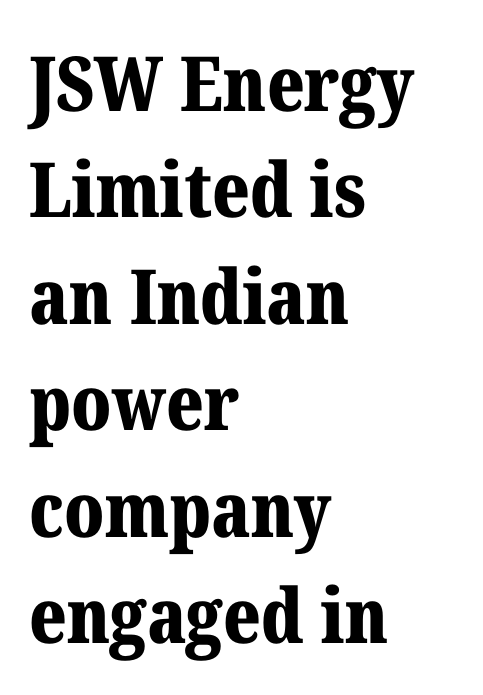
The font family rendered here belongs to the serif group. Unmarked baselines from the first word to the last. The face used here is proportionally spaced, like ordinary book or web type. In terms of letterspacing, this is plain default setting. These lines are set flush left with a ragged right edge.
